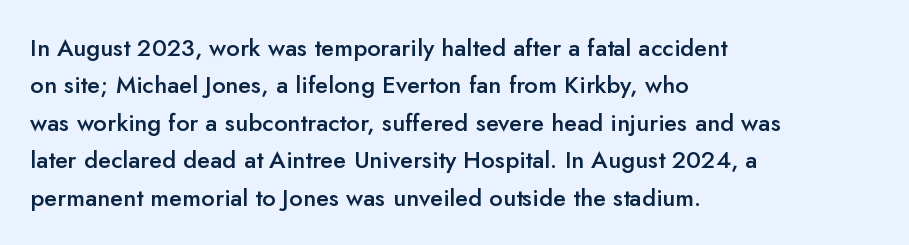
The image shows 24 px text type, upright; set left-aligned, normal line spacing (1.56x), normal letter spacing, not underlined.
